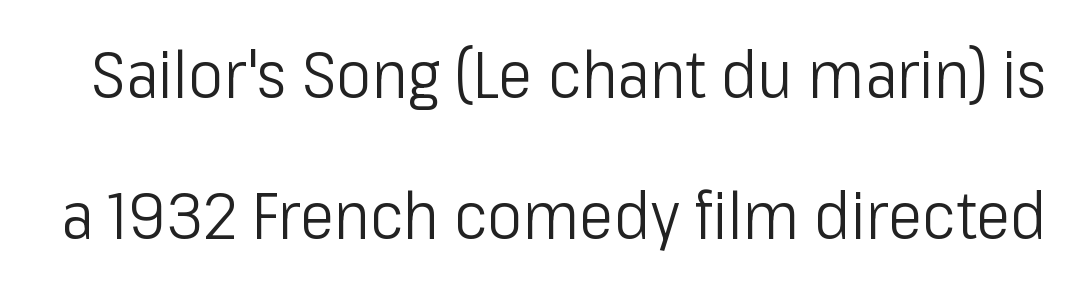
This rendering leaves character spacing at its baseline value. You could not count columns in this text — the font is proportionally spaced. These lines stand farther apart than default settings would place them. Font category for this specimen: sans-serif. Each stroke keeps to a modest, everyday thickness or less. The baseline area is clear.
